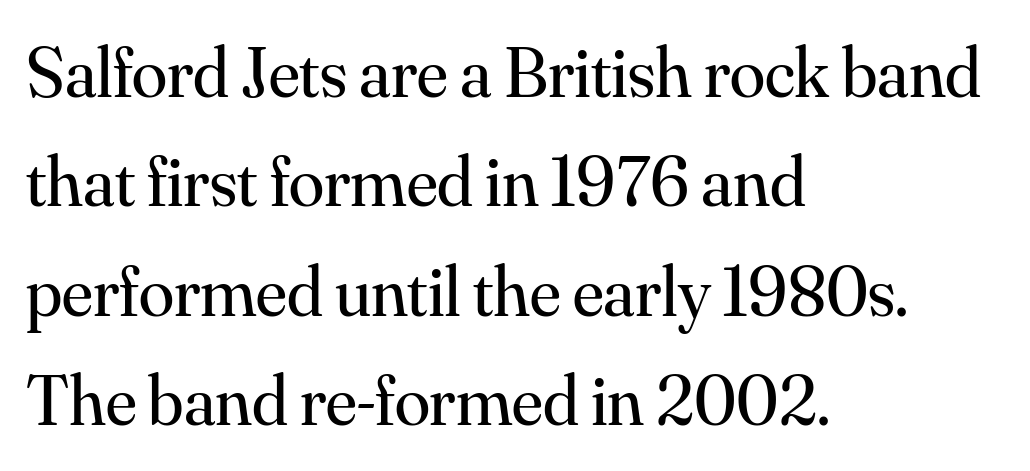
{"serif": "yes", "italic": "no", "bold": "no", "weight": "regular", "width": "normal", "stroke_contrast": "medium", "x_height": "small", "monospaced": "no", "underline": "no", "align": "left", "line_spacing": "normal", "line_spacing_ratio": 1.52, "letter_spacing": "normal", "letter_spacing_em": 0.0, "glyph_px": 72}
